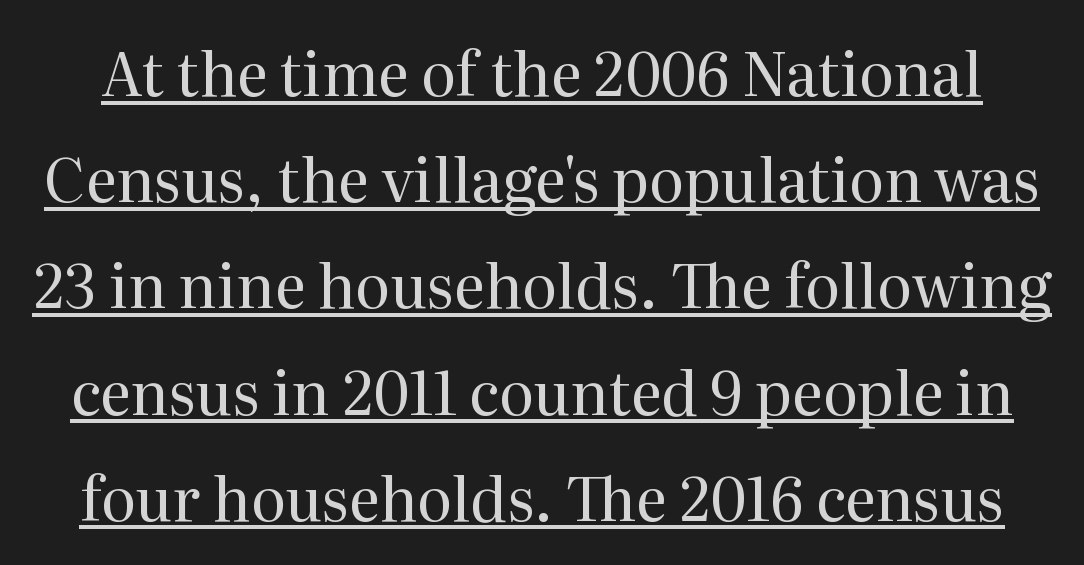
Unlike a clean sans, this face finishes its strokes with serifs. The tracking reads as untouched default to a designer's eye. Is the stroke heavy? The answer is a plain regular-or-lighter. The font's upright variant was chosen for this text. Honestly, the underline is the first thing you notice here.
